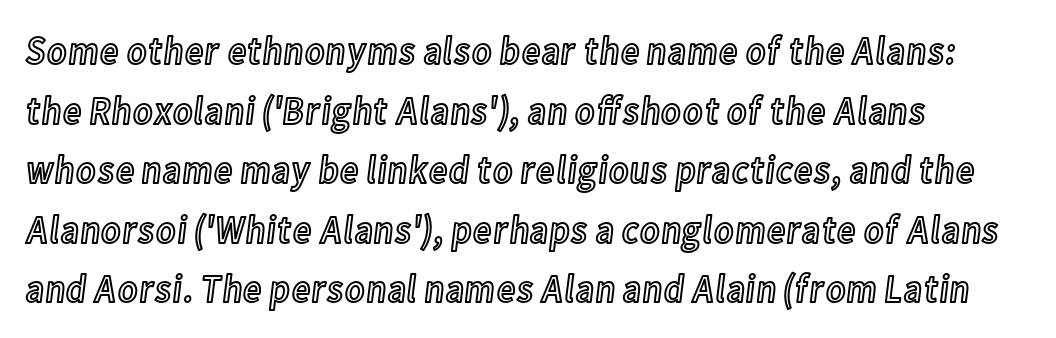
The image shows 40 px condensed type; set left-aligned, normal line spacing (1.49x), normal letter spacing, not underlined; a medium x-height.
